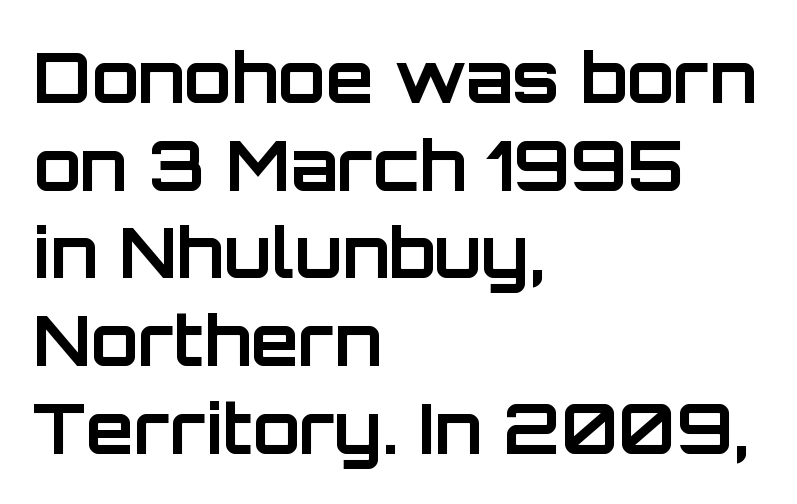
{"serif": "no", "italic": "no", "bold": "yes", "weight": "bold", "width": "normal", "stroke_contrast": "low", "x_height": "large", "monospaced": "no", "underline": "no", "align": "left", "line_spacing": "normal", "line_spacing_ratio": 1.27, "letter_spacing": "normal", "letter_spacing_em": 0.0, "glyph_px": 69}
